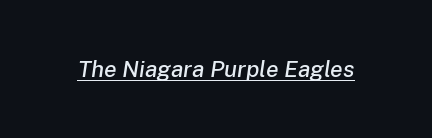
The image shows 23 px text type, italic (leaning right); set normal letter spacing, underlined.
